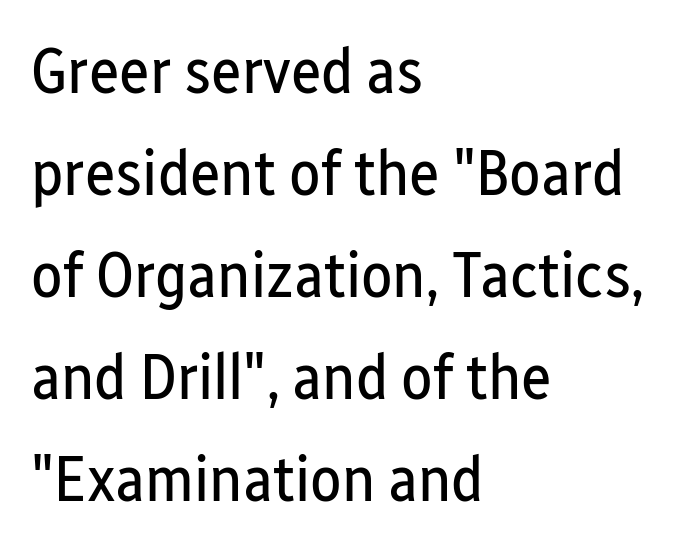
{"serif": "no", "italic": "no", "bold": "no", "weight": "regular", "width": "condensed", "stroke_contrast": "low", "x_height": "medium", "monospaced": "no", "underline": "no", "align": "left", "line_spacing": "normal", "line_spacing_ratio": 1.57, "letter_spacing": "normal", "letter_spacing_em": 0.0, "glyph_px": 65}
